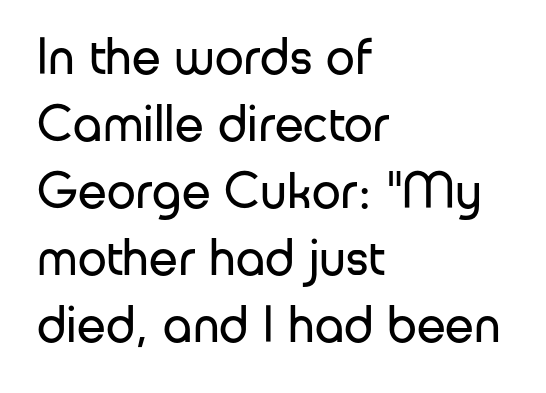
Q: Is the text bold? A: No.
Q: Is the text italic (slanted)? A: No, it is upright.
Q: Is the typeface a serif or a sans-serif typeface? A: Sans-serif.
Q: Is the text underlined? A: No.
Q: How is the paragraph aligned? A: Left-aligned.
Q: Is the spacing between letters normal or unusually wide? A: Normal.
Q: Is the spacing between lines tight, normal or loose? A: Normal.
Q: Width (condensed, normal, or wide)? A: Normal.
Q: Stroke contrast? A: Low.
Q: x-height? A: Medium.
Q: Monospaced? A: No.
